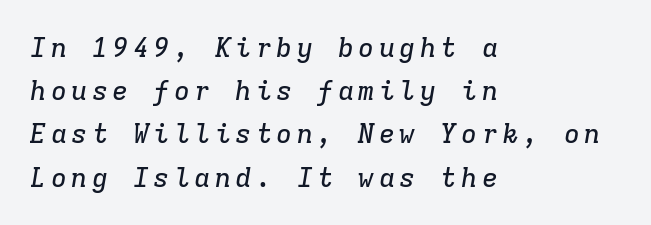
Q: Is the text italic (slanted)? A: Yes, it leans right by about 9 degrees.
Q: Is the text underlined? A: No.
Q: How is the paragraph aligned? A: Left-aligned.
Q: Is the spacing between lines tight, normal or loose? A: Normal.
